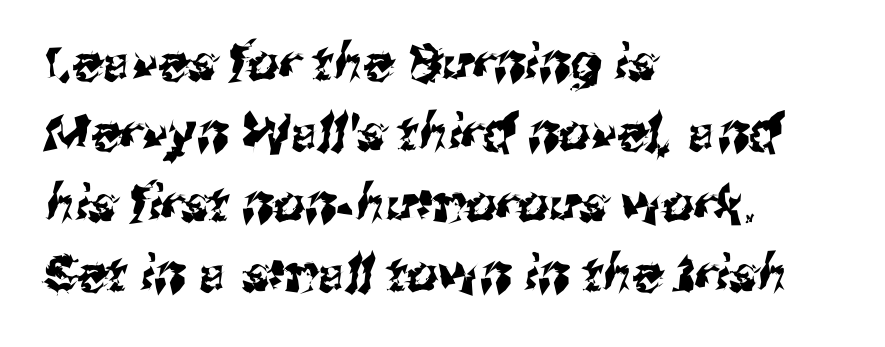
Q: Is the typeface a serif or a sans-serif typeface? A: Sans-serif.
Q: Is the text underlined? A: No.
Q: How is the paragraph aligned? A: Left-aligned.
Q: Is the spacing between letters normal or unusually wide? A: Normal.
Q: Is the spacing between lines tight, normal or loose? A: Normal.
Q: Width (condensed, normal, or wide)? A: Normal.
Q: Stroke contrast? A: Medium.
Q: x-height? A: Medium.
Q: Monospaced? A: No.
